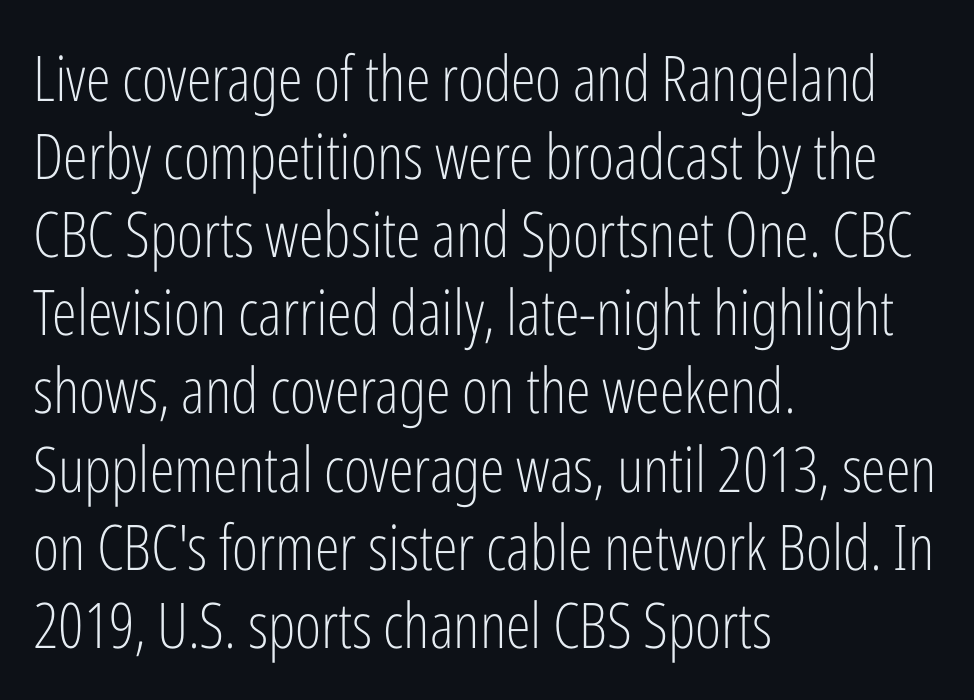
Unlike a traditional serif, this face leaves its strokes unadorned. Anything drawn beneath the words? Only blank space. The ragged edge is on the right, which tells us the setting is flush left. Think standard paragraph weight, or any step lighter than that. Here the designer chose a conventional face with non-uniform glyph widths.
